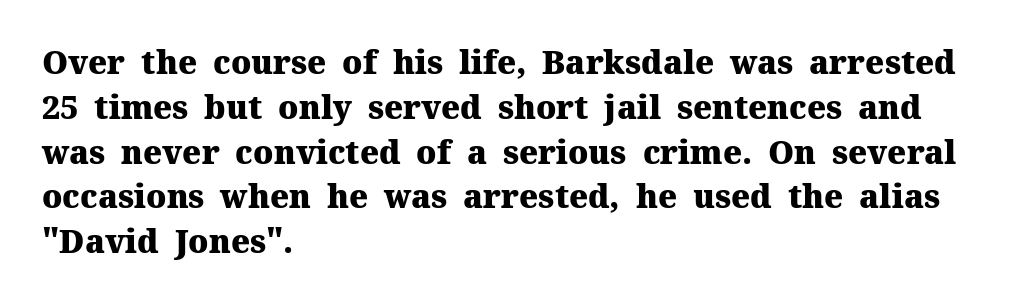
Q: Is the text bold? A: Yes.
Q: Is the text italic (slanted)? A: No, it is upright.
Q: Is the typeface a serif or a sans-serif typeface? A: Serif.
Q: Is the text underlined? A: No.
Q: How is the paragraph aligned? A: Left-aligned.
Q: Is the spacing between letters normal or unusually wide? A: Normal.
Q: Is the spacing between lines tight, normal or loose? A: Normal.
Q: Width (condensed, normal, or wide)? A: Normal.
Q: Stroke contrast? A: Medium.
Q: x-height? A: Medium.
Q: Monospaced? A: No.
